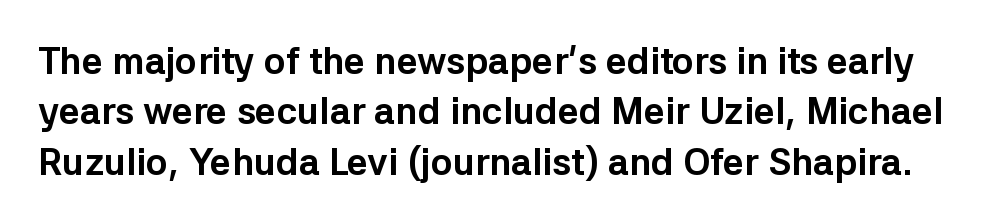
Q: Is the text bold? A: Yes.
Q: Is the text italic (slanted)? A: No, it is upright.
Q: Is the typeface a serif or a sans-serif typeface? A: Sans-serif.
Q: Is the text underlined? A: No.
Q: Is the spacing between letters normal or unusually wide? A: Normal.
Q: Is the spacing between lines tight, normal or loose? A: Normal.
Q: Width (condensed, normal, or wide)? A: Normal.
Q: Stroke contrast? A: Low.
Q: x-height? A: Medium.
Q: Monospaced? A: No.
